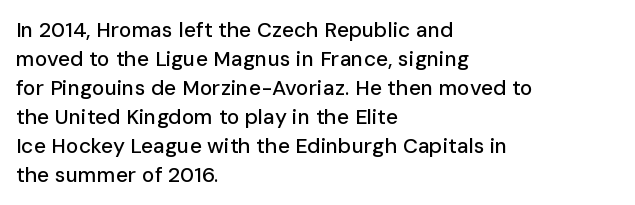
{"italic": "no", "underline": "no", "align": "left", "line_spacing": "normal", "line_spacing_ratio": 1.38, "letter_spacing": "normal", "letter_spacing_em": 0.0, "glyph_px": 21}
